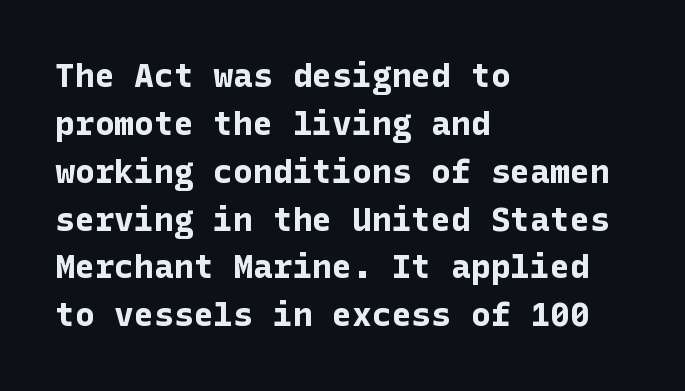
Q: Is the text bold? A: Yes.
Q: Is the text italic (slanted)? A: No, it is upright.
Q: Is the typeface a serif or a sans-serif typeface? A: Sans-serif.
Q: Is the text underlined? A: No.
Q: How is the paragraph aligned? A: Left-aligned.
Q: Is the spacing between letters normal or unusually wide? A: Normal.
Q: Is the spacing between lines tight, normal or loose? A: Normal.
Q: Width (condensed, normal, or wide)? A: Normal.
Q: Stroke contrast? A: Low.
Q: x-height? A: Medium.
